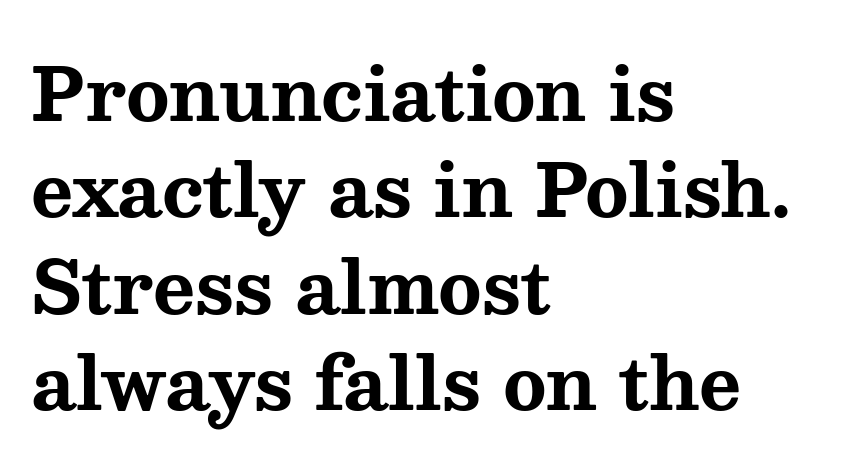
The image shows 72 px bold, wide serif type, upright; set left-aligned, normal line spacing (1.34x), normal letter spacing, not underlined; medium stroke contrast and a medium x-height.
